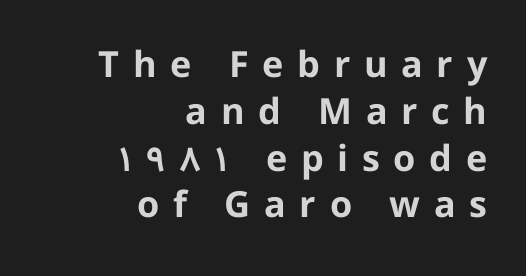
You could only call the tracking loose — the letters float apart. Vertical strokes here are truly vertical. Nope, no serifs anywhere on these letters. The line-height multiplier appears to be the usual default. The rendering anchors every line to the right-hand side.
